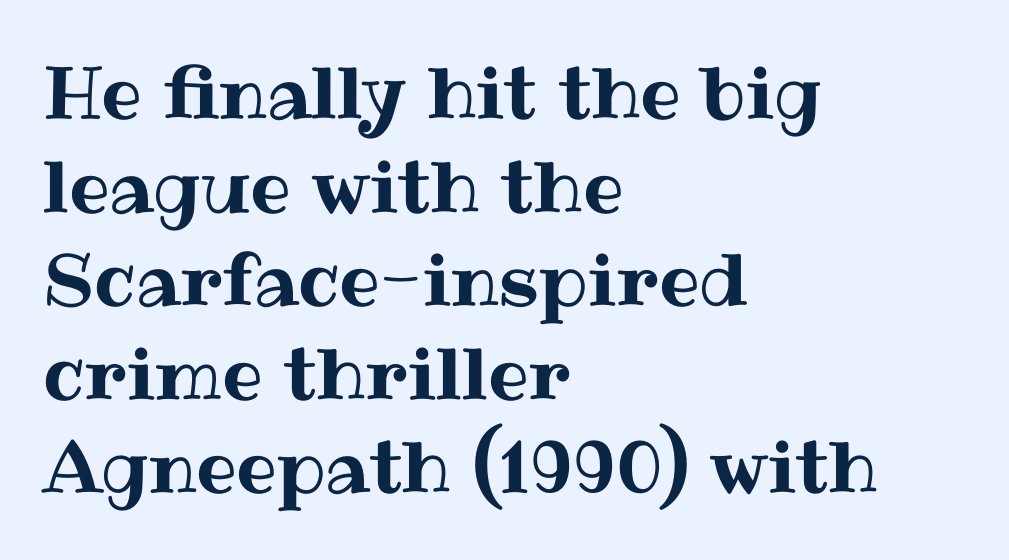
Q: Is the text italic (slanted)? A: No, it is upright.
Q: Is the text underlined? A: No.
Q: How is the paragraph aligned? A: Left-aligned.
Q: Is the spacing between letters normal or unusually wide? A: Normal.
Q: Is the spacing between lines tight, normal or loose? A: Normal.
Q: Width (condensed, normal, or wide)? A: Normal.
Q: Stroke contrast? A: Medium.
Q: x-height? A: Medium.
Q: Monospaced? A: No.
